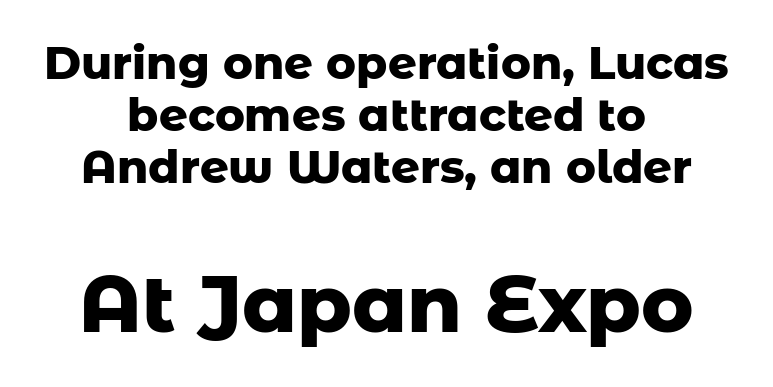
The image shows 79 px heavy sans-serif type, upright; set centered, line spacing 1.16x, normal letter spacing, not underlined; the second (bottom) block is 1.76x larger; low stroke contrast and a medium x-height.
